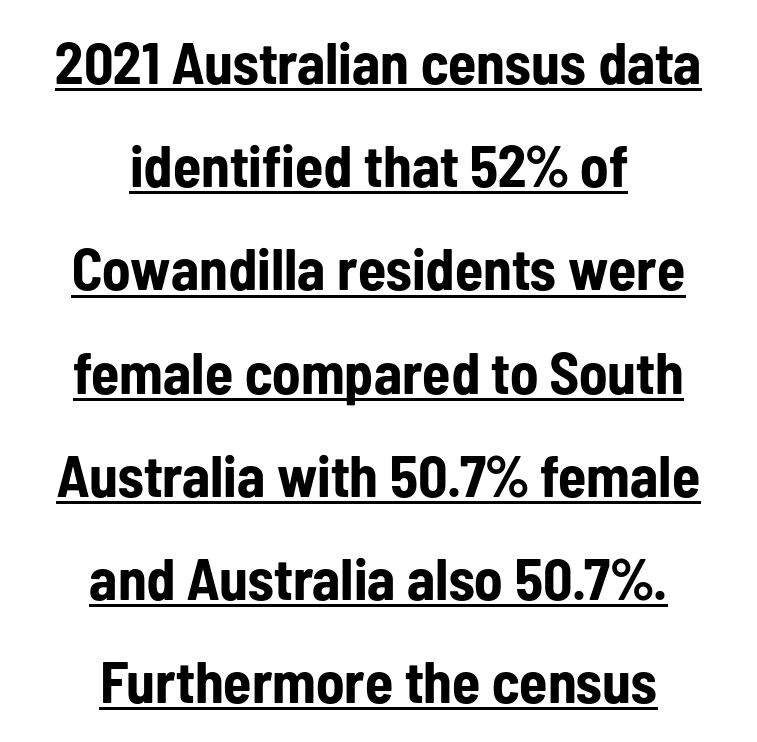
{"serif": "no", "italic": "no", "bold": "yes", "weight": "bold", "width": "condensed", "stroke_contrast": "low", "x_height": "medium", "monospaced": "no", "underline": "yes", "align": "center", "line_spacing_ratio": 1.78, "letter_spacing": "normal", "letter_spacing_em": 0.0, "glyph_px": 58}
